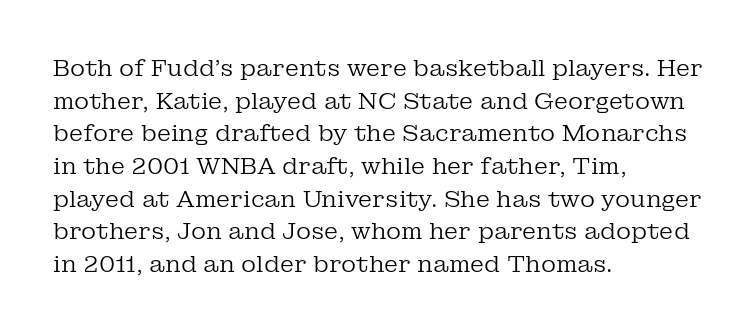
Characters follow at the spacing the type designer built in. The letterforms sit at book weight or below. Rendered with straight, roman letterforms. The rows are spaced the way most documents space them. The strip under each line holds only bare page.
